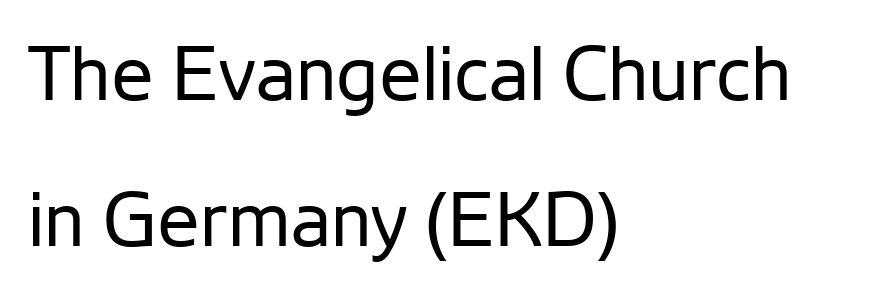
{"serif": "no", "italic": "no", "bold": "no", "weight": "regular", "width": "normal", "stroke_contrast": "low", "x_height": "medium", "monospaced": "no", "underline": "no", "align": "left", "line_spacing": "loose", "line_spacing_ratio": 1.92, "letter_spacing": "normal", "letter_spacing_em": 0.0, "glyph_px": 76}
